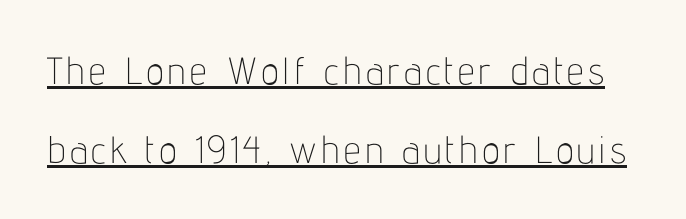
{"serif": "no", "italic": "no", "bold": "no", "weight": "thin", "width": "condensed", "stroke_contrast": "low", "x_height": "medium", "monospaced": "no", "underline": "yes", "line_spacing": "loose", "line_spacing_ratio": 2.07, "glyph_px": 38}
